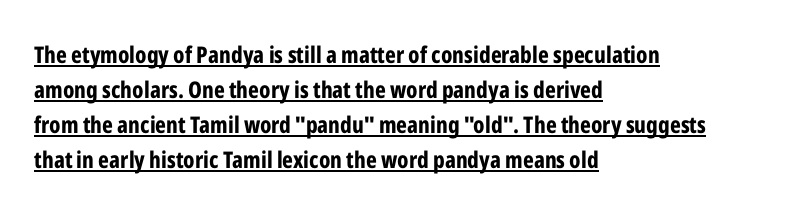
Strong, thick strokes mark this as bold type. If you drew a line through each stem, it would be perfectly vertical. The passage shown has conventional tracking throughout. Typeset ragged right — the left edge is the straight one.
